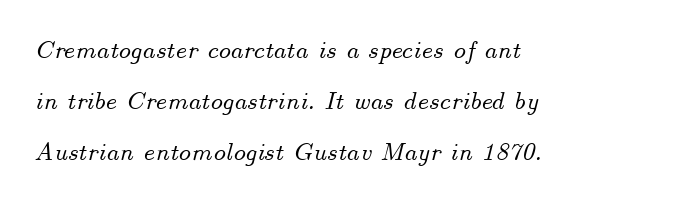
{"italic": "yes", "lean": "right", "slant_degrees": 14, "underline": "no", "align": "left", "line_spacing": "loose", "line_spacing_ratio": 1.97, "letter_spacing": "normal", "letter_spacing_em": 0.0, "glyph_px": 26}
